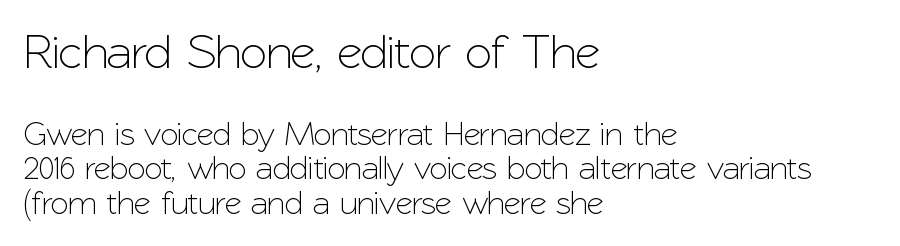
Q: Is the text italic (slanted)? A: No, it is upright.
Q: Is the typeface a serif or a sans-serif typeface? A: Sans-serif.
Q: Is the text underlined? A: No.
Q: How is the paragraph aligned? A: Left-aligned.
Q: Is the spacing between letters normal or unusually wide? A: Normal.
Q: Is the spacing between lines tight, normal or loose? A: Tight.
Q: Which block of text is set in a larger size, the first (top) or the second (bottom)? A: The first (top) one.
Q: Width (condensed, normal, or wide)? A: Normal.
Q: Stroke contrast? A: Low.
Q: x-height? A: Medium.
Q: Monospaced? A: No.
